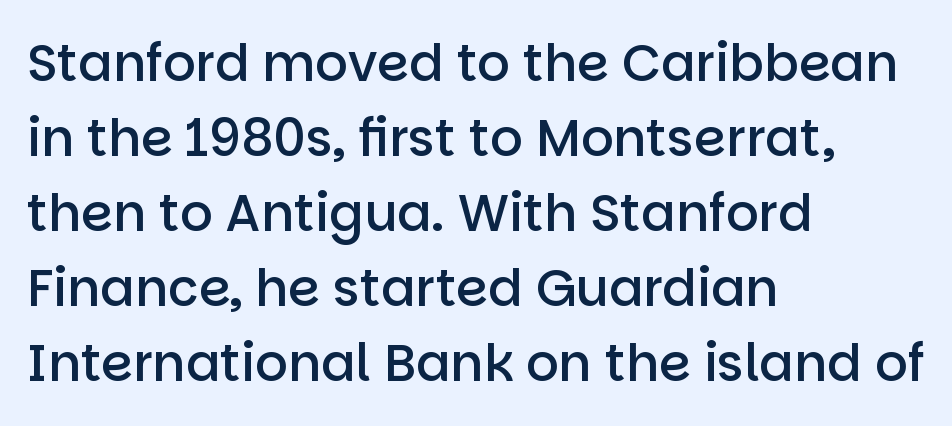
The image shows 51 px semibold sans-serif type, upright; set left-aligned, normal line spacing (1.47x), normal letter spacing, not underlined; low stroke contrast and a large x-height.
